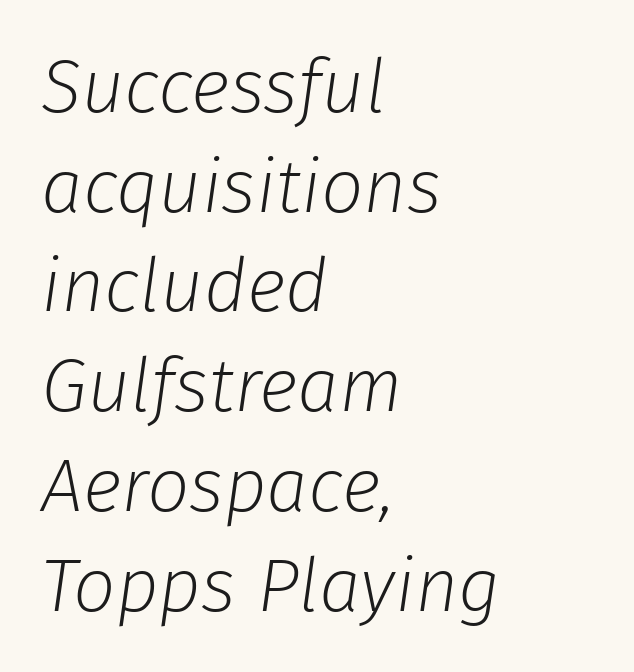
{"italic": "yes", "lean": "right", "slant_degrees": 8, "bold": "no", "weight": "light", "width": "normal", "stroke_contrast": "low", "x_height": "medium", "monospaced": "no", "underline": "no", "align": "left", "line_spacing": "normal", "line_spacing_ratio": 1.33, "letter_spacing": "normal", "letter_spacing_em": 0.0, "glyph_px": 75}
